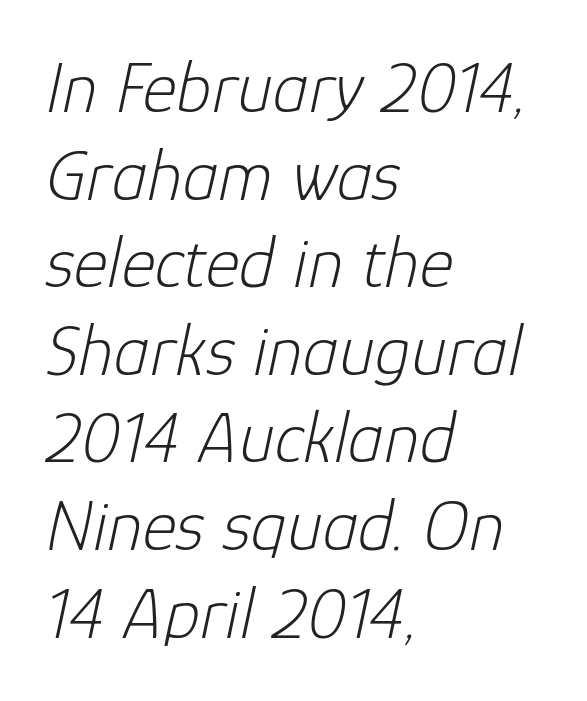
The image shows 73 px light type, italic (leaning right); set left-aligned, line spacing 1.2x, normal letter spacing, not underlined; low stroke contrast and a medium x-height.
